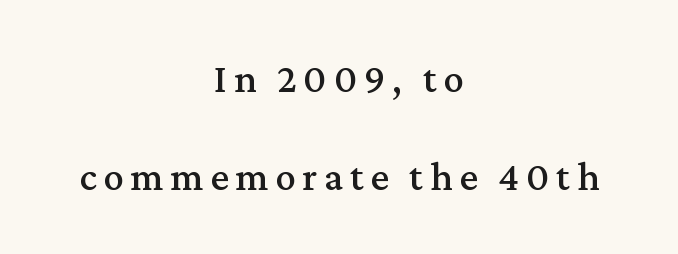
The letters advance in unequal steps, a hallmark of proportional type. The letters carry serifs — small finishing strokes at the ends of their stems. Interline gaps are noticeably wide in this sample. Is the block centered? Yes — each line is placed symmetrically about the middle. Check the space under the baseline: it is left empty.
